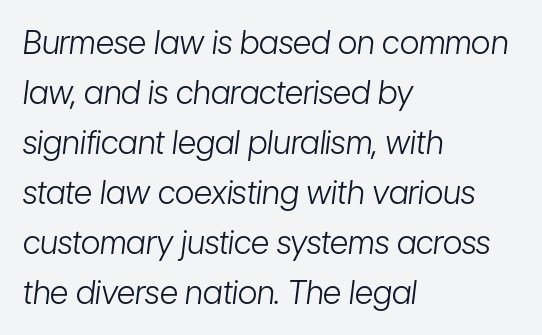
The image shows 32 px light, condensed type, italic (leaning right); set left-aligned, normal line spacing (1.56x), normal letter spacing, not underlined; low stroke contrast and a medium x-height.
